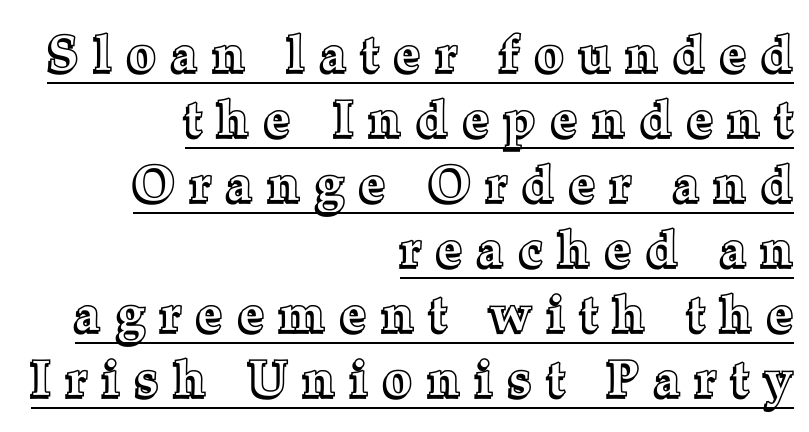
The image shows 50 px text type, upright; set right-aligned, normal line spacing (1.3x), unusually wide letter spacing (+0.33 em), underlined; a medium x-height.
